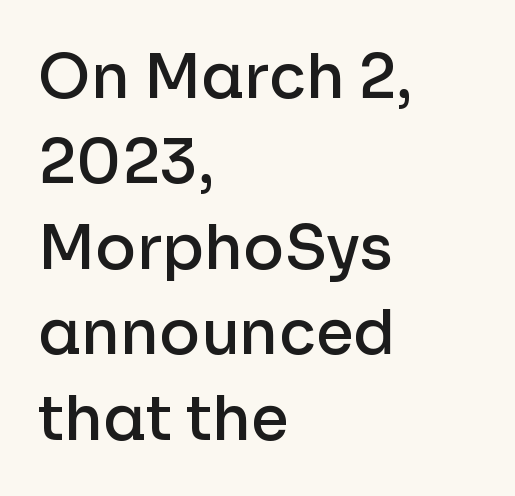
{"serif": "no", "italic": "no", "bold": "semi", "weight": "semibold", "width": "normal", "stroke_contrast": "low", "x_height": "medium", "monospaced": "no", "underline": "no", "align": "left", "line_spacing": "normal", "line_spacing_ratio": 1.4, "letter_spacing": "normal", "letter_spacing_em": 0.0, "glyph_px": 61}
